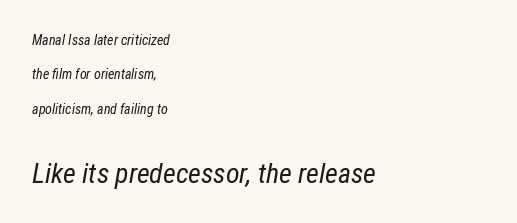
Q: Is the text bold? A: No.
Q: Is the text italic (slanted)? A: Yes, it leans right by about 12 degrees.
Q: Is the text underlined? A: No.
Q: How is the paragraph aligned? A: Left-aligned.
Q: Is the spacing between letters normal or unusually wide? A: Normal.
Q: Is the spacing between lines tight, normal or loose? A: Loose.
Q: Which block of text is set in a larger size, the first (top) or the second (bottom)? A: The second (bottom) one.
Q: Width (condensed, normal, or wide)? A: Condensed.
Q: Stroke contrast? A: Low.
Q: x-height? A: Medium.
Q: Monospaced? A: No.
